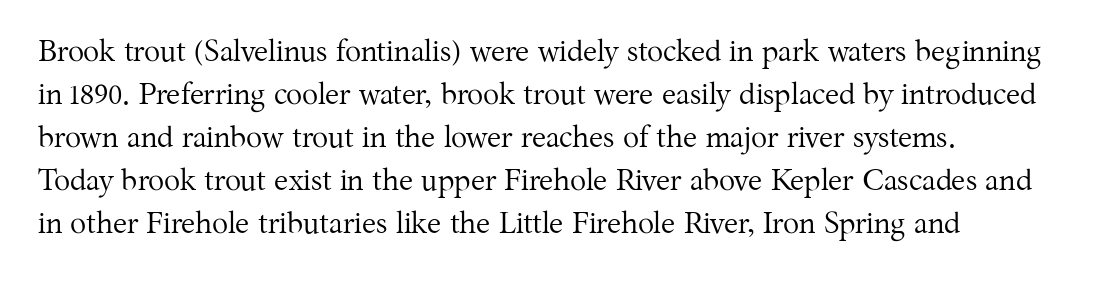
Q: Is the text bold? A: No.
Q: Is the text italic (slanted)? A: No, it is upright.
Q: Is the typeface a serif or a sans-serif typeface? A: Serif.
Q: Is the text underlined? A: No.
Q: How is the paragraph aligned? A: Left-aligned.
Q: Is the spacing between letters normal or unusually wide? A: Normal.
Q: Is the spacing between lines tight, normal or loose? A: Normal.
Q: Width (condensed, normal, or wide)? A: Normal.
Q: Stroke contrast? A: Medium.
Q: x-height? A: Medium.
Q: Monospaced? A: No.
